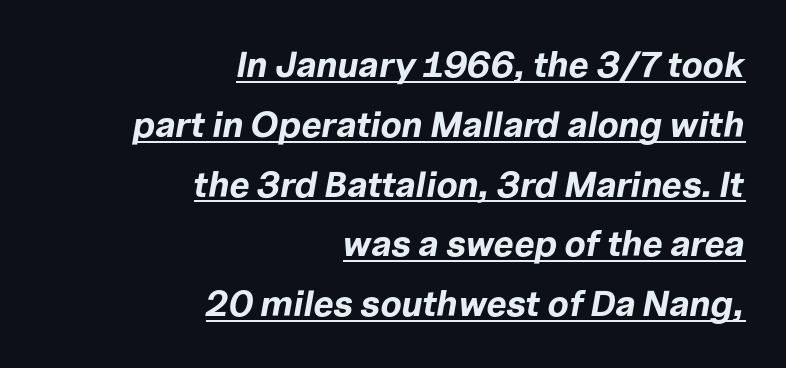
Q: Is the text bold? A: Yes.
Q: Is the text italic (slanted)? A: Yes, it leans right by about 10 degrees.
Q: Is the text underlined? A: Yes.
Q: How is the paragraph aligned? A: Right-aligned.
Q: Is the spacing between letters normal or unusually wide? A: Normal.
Q: Is the spacing between lines tight, normal or loose? A: Normal.
Q: Width (condensed, normal, or wide)? A: Normal.
Q: Stroke contrast? A: Low.
Q: x-height? A: Medium.
Q: Monospaced? A: No.
